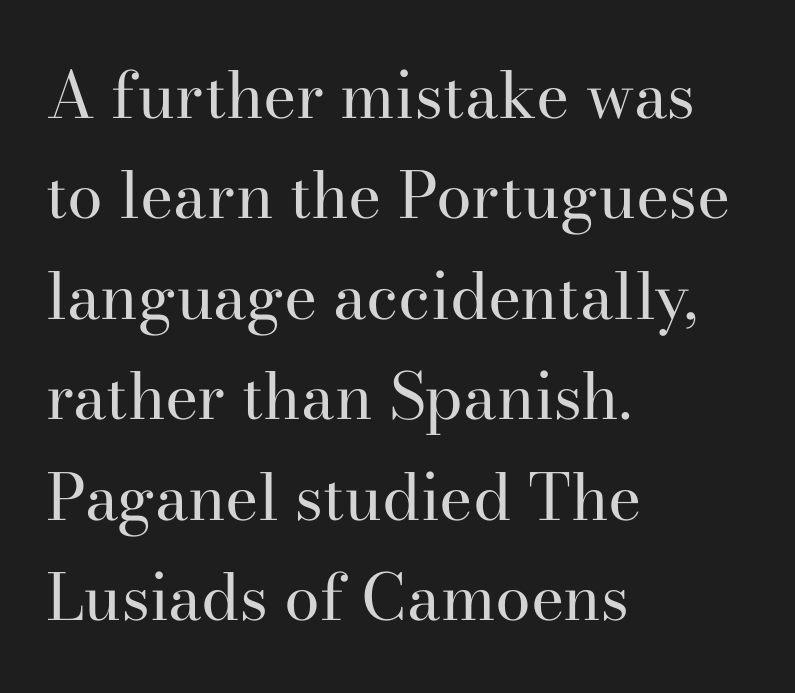
Q: Is the text bold? A: No.
Q: Is the text italic (slanted)? A: No, it is upright.
Q: Is the typeface a serif or a sans-serif typeface? A: Serif.
Q: Is the text underlined? A: No.
Q: How is the paragraph aligned? A: Left-aligned.
Q: Is the spacing between letters normal or unusually wide? A: Normal.
Q: Is the spacing between lines tight, normal or loose? A: Normal.
Q: Width (condensed, normal, or wide)? A: Normal.
Q: Stroke contrast? A: High.
Q: x-height? A: Small.
Q: Monospaced? A: No.
